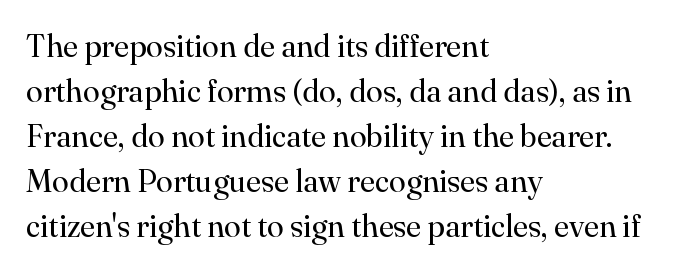
Q: Is the text bold? A: No.
Q: Is the text italic (slanted)? A: No, it is upright.
Q: Is the typeface a serif or a sans-serif typeface? A: Serif.
Q: Is the text underlined? A: No.
Q: How is the paragraph aligned? A: Left-aligned.
Q: Is the spacing between letters normal or unusually wide? A: Normal.
Q: Is the spacing between lines tight, normal or loose? A: Normal.
Q: Width (condensed, normal, or wide)? A: Normal.
Q: Stroke contrast? A: High.
Q: x-height? A: Small.
Q: Monospaced? A: No.
